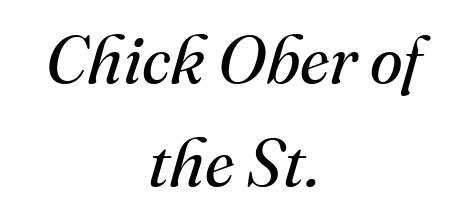
Each line is balanced around a shared central axis. To sum up the face: it has serifs. Words float on clear page, feet unadorned. Honestly, the letter spacing is just normal — you wouldn't notice it.
